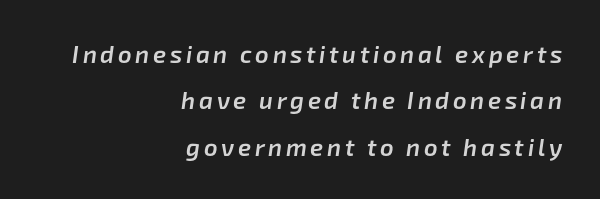
The image shows 24 px text type, italic (leaning right); set right-aligned, loose line spacing (1.93x), not underlined.
